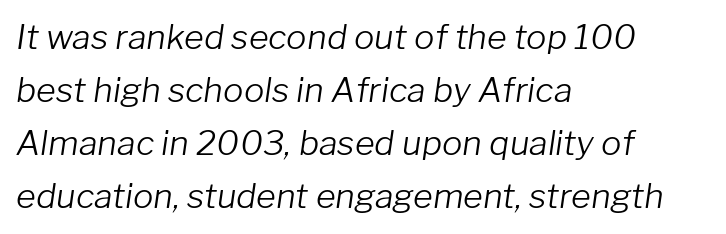
{"italic": "yes", "lean": "right", "slant_degrees": 8, "bold": "no", "weight": "light", "width": "normal", "stroke_contrast": "low", "x_height": "medium", "monospaced": "no", "underline": "no", "align": "left", "line_spacing": "normal", "line_spacing_ratio": 1.56, "letter_spacing": "normal", "letter_spacing_em": 0.0, "glyph_px": 34}
